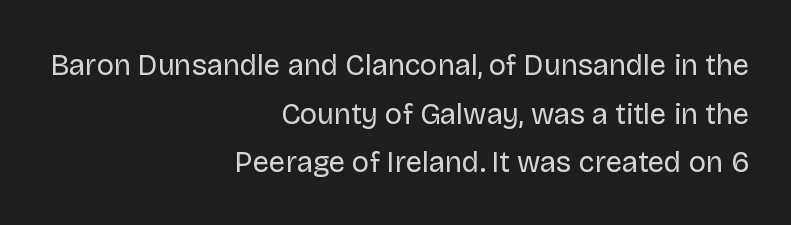
Q: Is the text bold? A: No.
Q: Is the text italic (slanted)? A: No, it is upright.
Q: Is the typeface a serif or a sans-serif typeface? A: Sans-serif.
Q: Is the text underlined? A: No.
Q: How is the paragraph aligned? A: Right-aligned.
Q: Is the spacing between letters normal or unusually wide? A: Normal.
Q: Is the spacing between lines tight, normal or loose? A: Normal.
Q: Width (condensed, normal, or wide)? A: Normal.
Q: Stroke contrast? A: Low.
Q: x-height? A: Large.
Q: Monospaced? A: No.
